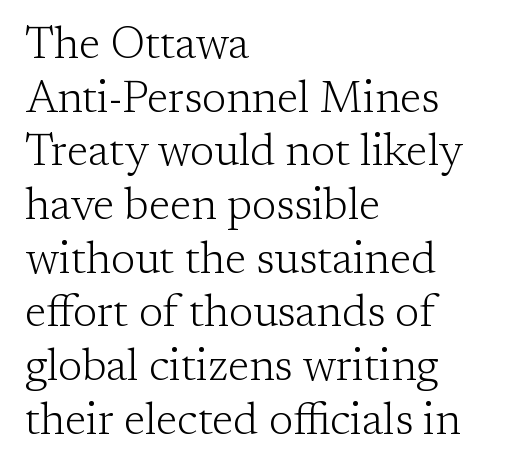
Q: Is the text bold? A: No.
Q: Is the text italic (slanted)? A: No, it is upright.
Q: Is the typeface a serif or a sans-serif typeface? A: Serif.
Q: Is the text underlined? A: No.
Q: How is the paragraph aligned? A: Left-aligned.
Q: Is the spacing between letters normal or unusually wide? A: Normal.
Q: Width (condensed, normal, or wide)? A: Normal.
Q: Stroke contrast? A: Low.
Q: x-height? A: Medium.
Q: Monospaced? A: No.
